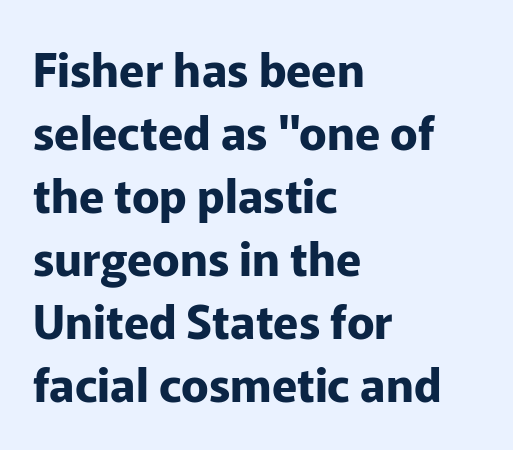
The image shows 46 px bold sans-serif type, upright; set left-aligned, normal line spacing (1.37x), normal letter spacing, not underlined; low stroke contrast and a medium x-height.
